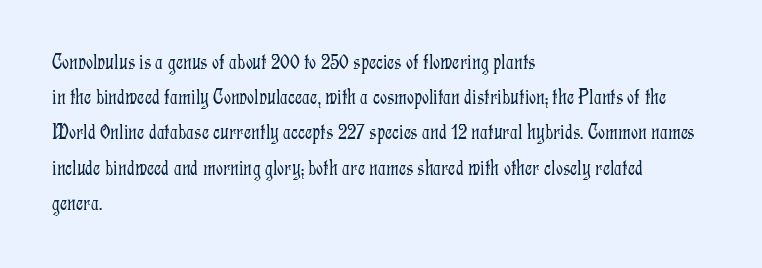
A quiet, ordinary-to-light weight characterises the typeface. Default kerning and tracking; the words read as compact shapes. These lines stack with their left ends in a neat column. The leading is moderate, giving the passage an even texture.
